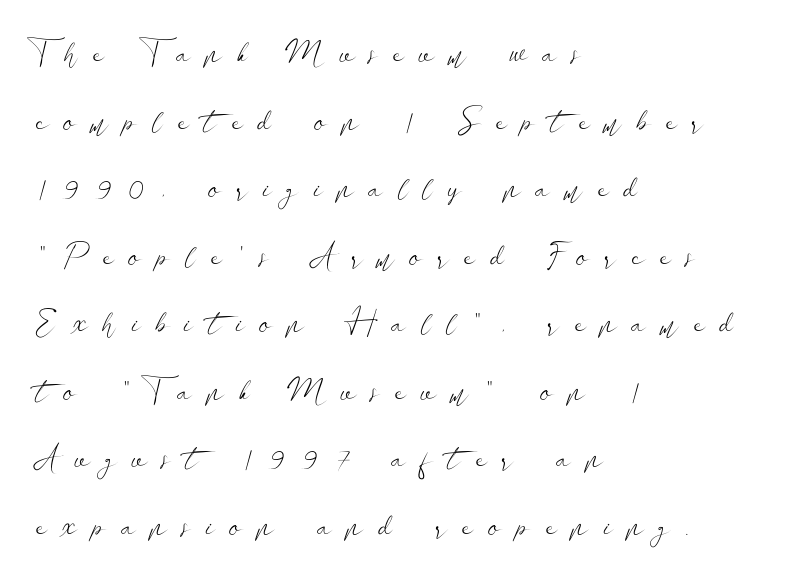
Q: Is the text bold? A: No.
Q: Is the text italic (slanted)? A: Yes.
Q: Is the typeface a serif or a sans-serif typeface? A: Sans-serif.
Q: Is the text underlined? A: No.
Q: How is the paragraph aligned? A: Left-aligned.
Q: Is the spacing between letters normal or unusually wide? A: Unusually wide.
Q: Is the spacing between lines tight, normal or loose? A: Loose.
Q: Width (condensed, normal, or wide)? A: Wide.
Q: Stroke contrast? A: Low.
Q: x-height? A: Small.
Q: Monospaced? A: No.
